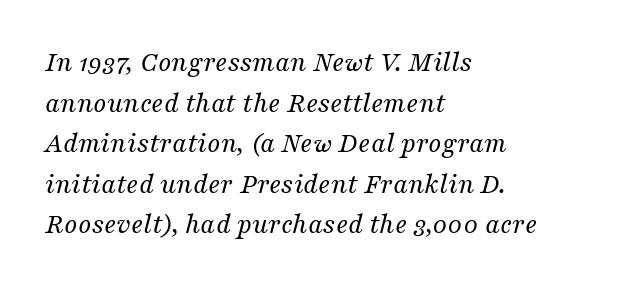
The image shows 29 px regular-weight serif type, italic (leaning right); set left-aligned, normal line spacing (1.4x), normal letter spacing, not underlined; medium stroke contrast and a medium x-height.
